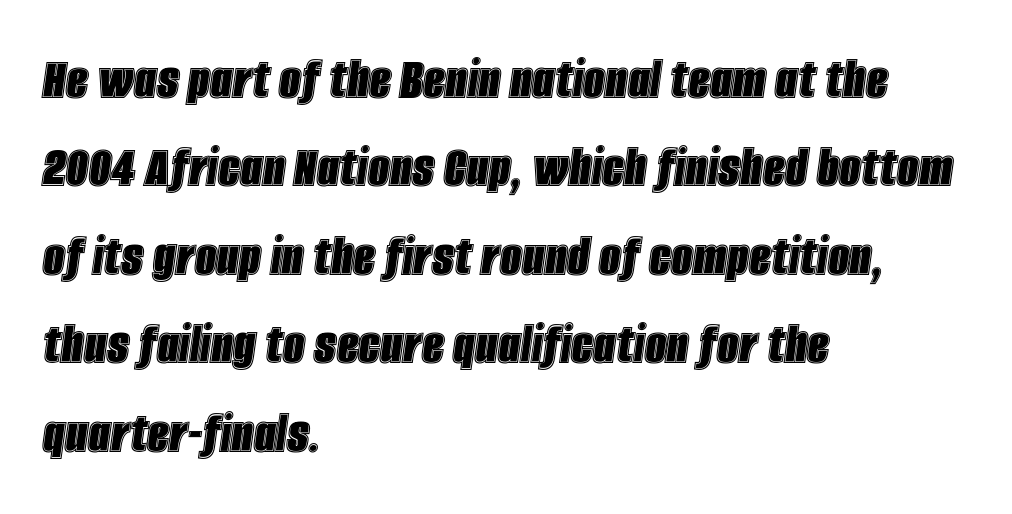
Q: Is the text italic (slanted)? A: Yes, it leans right by about 8 degrees.
Q: Is the text underlined? A: No.
Q: How is the paragraph aligned? A: Left-aligned.
Q: Is the spacing between letters normal or unusually wide? A: Normal.
Q: Is the spacing between lines tight, normal or loose? A: Normal.
Q: Width (condensed, normal, or wide)? A: Condensed.
Q: x-height? A: Large.
Q: Monospaced? A: No.
